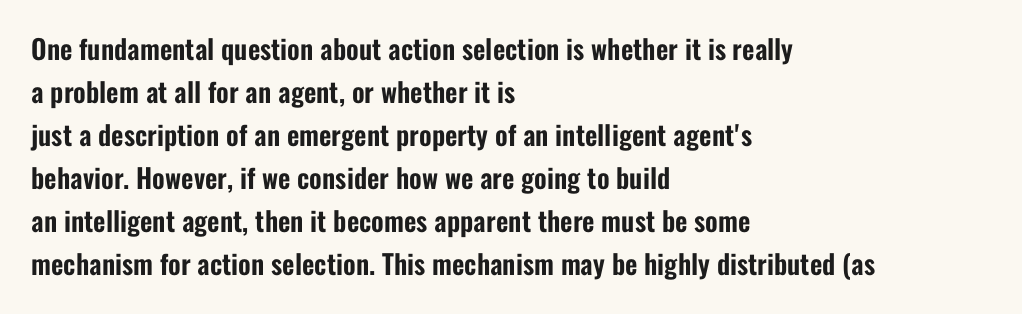
{"italic": "no", "underline": "no", "align": "left", "line_spacing": "normal", "line_spacing_ratio": 1.59, "letter_spacing": "normal", "letter_spacing_em": 0.0, "glyph_px": 27}
